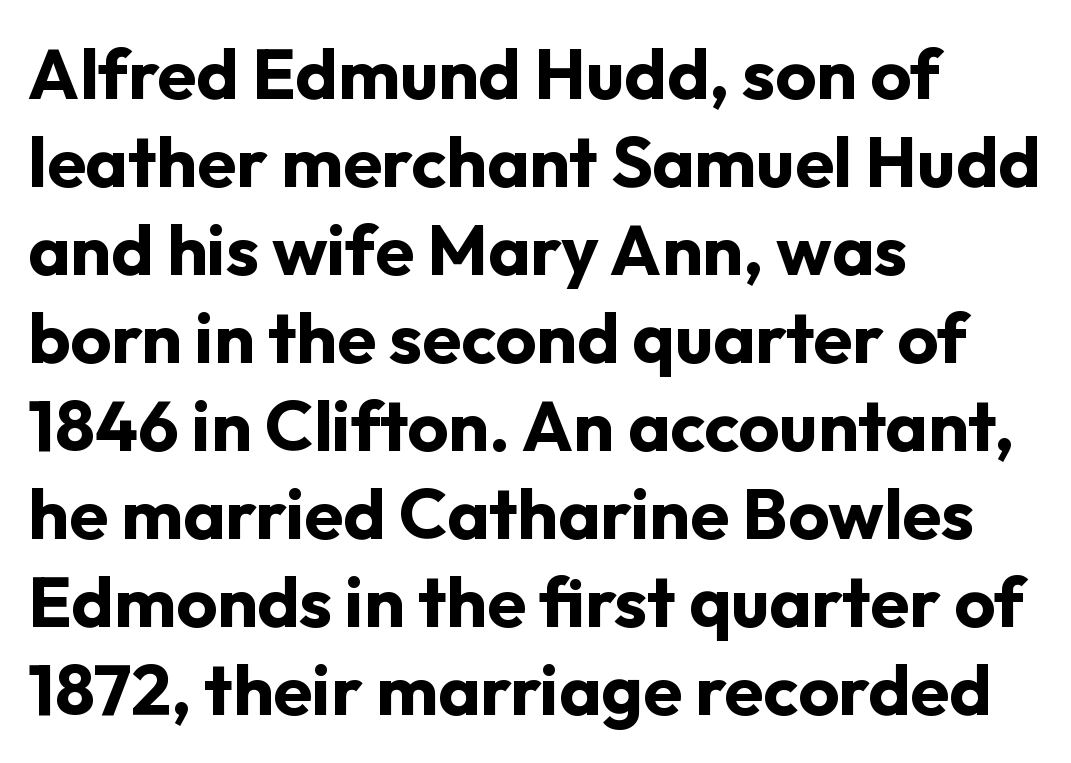
Type style note: lacks serifs. Does extra space separate the letters? No, they use regular spacing. Does the weight exceed regular? Yes, all the way to bold. Style check: upright. This sample has the flowing, uneven cadence of proportional lettering. Honestly, there is no underline to notice here at all.
